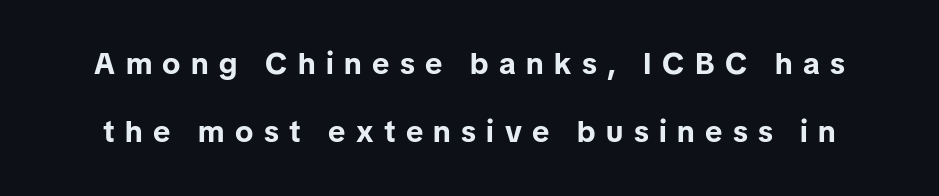
{"serif": "no", "italic": "no", "bold": "yes", "weight": "bold", "width": "normal", "stroke_contrast": "low", "x_height": "medium", "monospaced": "no", "underline": "no", "line_spacing": "loose", "line_spacing_ratio": 2.27, "letter_spacing": "wide", "letter_spacing_em": 0.35, "glyph_px": 30}
